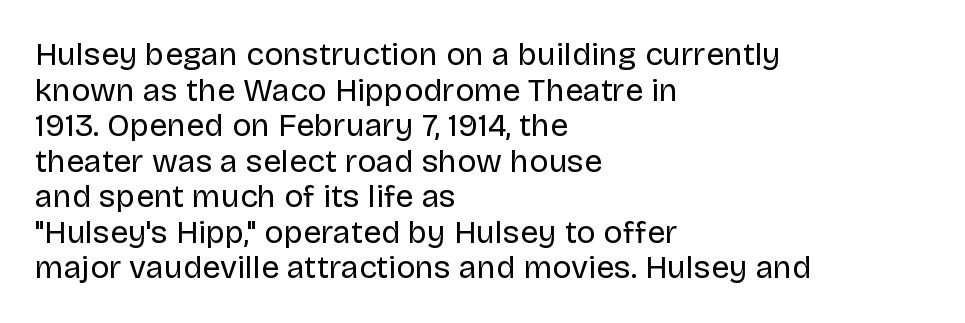
{"serif": "no", "italic": "no", "bold": "no", "weight": "regular", "width": "normal", "stroke_contrast": "low", "x_height": "large", "monospaced": "no", "underline": "no", "align": "left", "line_spacing": "tight", "line_spacing_ratio": 1.11, "letter_spacing": "normal", "letter_spacing_em": 0.0, "glyph_px": 32}
